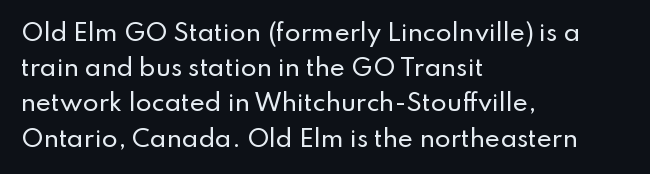
Q: Is the text italic (slanted)? A: No, it is upright.
Q: Is the text underlined? A: No.
Q: How is the paragraph aligned? A: Left-aligned.
Q: Is the spacing between letters normal or unusually wide? A: Normal.
Q: Is the spacing between lines tight, normal or loose? A: Normal.
